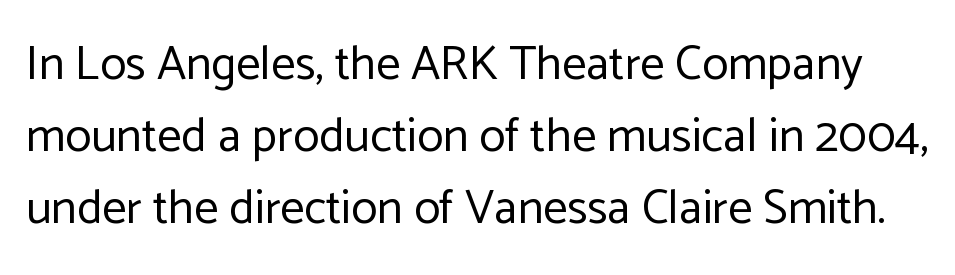
Q: Is the text bold? A: No.
Q: Is the text italic (slanted)? A: No, it is upright.
Q: Is the typeface a serif or a sans-serif typeface? A: Sans-serif.
Q: Is the text underlined? A: No.
Q: Is the spacing between letters normal or unusually wide? A: Normal.
Q: Is the spacing between lines tight, normal or loose? A: Normal.
Q: Width (condensed, normal, or wide)? A: Normal.
Q: Stroke contrast? A: Low.
Q: x-height? A: Medium.
Q: Monospaced? A: No.
